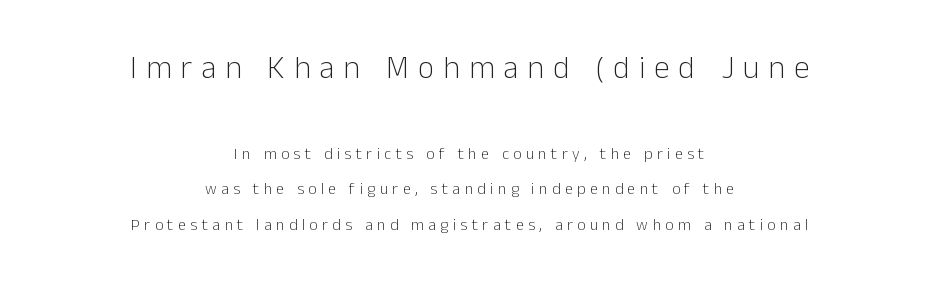
The image shows 32 px light sans-serif type, upright; set centered, loose line spacing (2.22x), unusually wide letter spacing (+0.28 em), not underlined; the first (top) block is 2.0x larger; low stroke contrast and a medium x-height.
